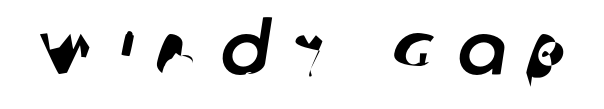
Unlike a traditional serif, this face leaves its strokes unadorned. These lines are rendered in a variable-pitch font. Between one letter and the next there's a generous, obvious gap. Type without underlining.
